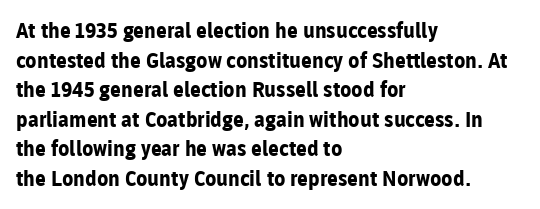
{"italic": "no", "bold": "yes", "underline": "no", "align": "left", "line_spacing": "normal", "line_spacing_ratio": 1.41, "letter_spacing": "normal", "letter_spacing_em": 0.0, "glyph_px": 21}
